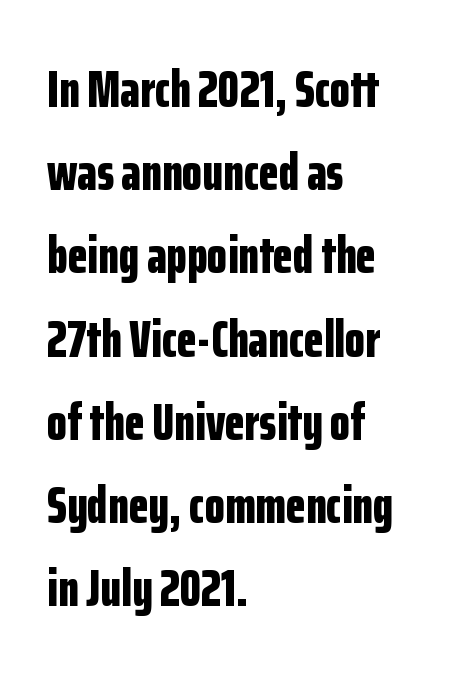
Notice how thick the strokes are: this is what a full bold looks like. Designer's note — italics off, roman on. Anything drawn beneath the words? Only blank space. The lines in this sample share a left origin and differ only in where they stop. Note the varied advance widths — an 'i' is clearly narrower than an 'm'. You could call the tracking neutral — neither tight nor loose.
